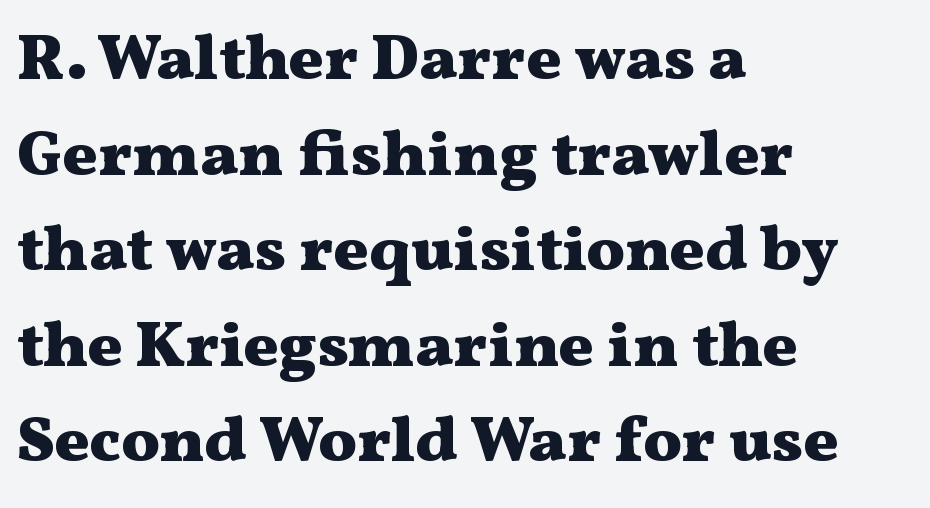
{"serif": "yes", "italic": "no", "bold": "yes", "weight": "heavy", "width": "wide", "stroke_contrast": "medium", "x_height": "medium", "monospaced": "no", "underline": "no", "align": "left", "line_spacing": "normal", "line_spacing_ratio": 1.47, "letter_spacing": "normal", "letter_spacing_em": 0.0, "glyph_px": 65}
